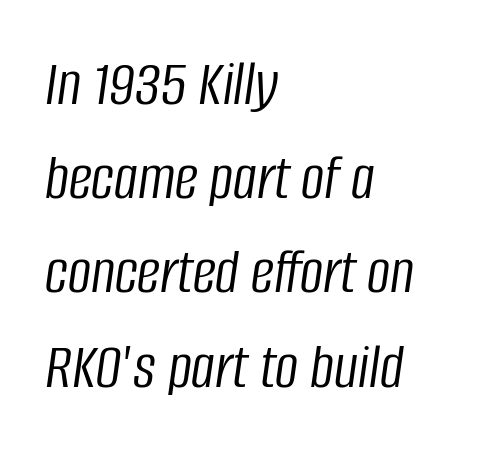
Just letters on the line, the space beneath them empty. Summary of weight: not heavy and not bold. One-word summary of the alignment: left. Words appear dense and cohesive because spacing is normal. Is this a fixed-width face? No — the glyphs have proportional, varying widths.
